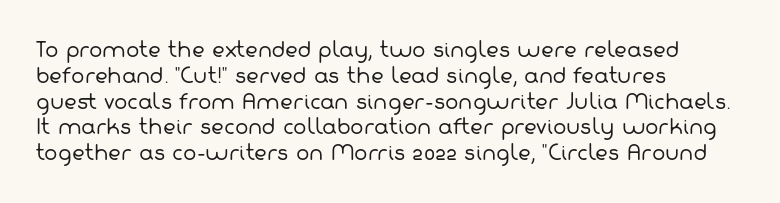
Q: Is the text bold? A: No.
Q: Is the text underlined? A: No.
Q: How is the paragraph aligned? A: Left-aligned.
Q: Is the spacing between letters normal or unusually wide? A: Normal.
Q: Is the spacing between lines tight, normal or loose? A: Normal.
